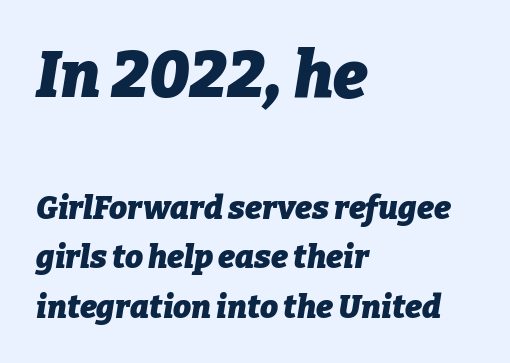
Q: Is the text bold? A: Yes.
Q: Is the text italic (slanted)? A: Yes, it leans right by about 9 degrees.
Q: Is the text underlined? A: No.
Q: How is the paragraph aligned? A: Left-aligned.
Q: Is the spacing between letters normal or unusually wide? A: Normal.
Q: Is the spacing between lines tight, normal or loose? A: Normal.
Q: Which block of text is set in a larger size, the first (top) or the second (bottom)? A: The first (top) one.
Q: Width (condensed, normal, or wide)? A: Normal.
Q: Stroke contrast? A: Low.
Q: x-height? A: Medium.
Q: Monospaced? A: No.
